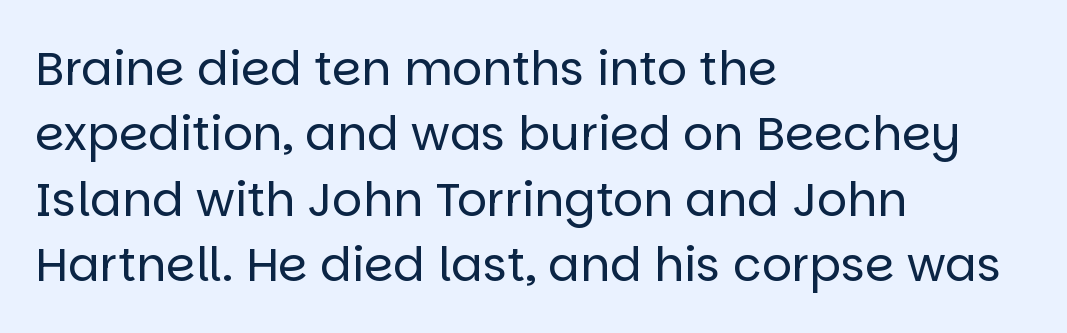
Q: Is the text bold? A: No.
Q: Is the text italic (slanted)? A: No, it is upright.
Q: Is the typeface a serif or a sans-serif typeface? A: Sans-serif.
Q: Is the text underlined? A: No.
Q: How is the paragraph aligned? A: Left-aligned.
Q: Is the spacing between letters normal or unusually wide? A: Normal.
Q: Is the spacing between lines tight, normal or loose? A: Normal.
Q: Width (condensed, normal, or wide)? A: Normal.
Q: Stroke contrast? A: Low.
Q: x-height? A: Large.
Q: Monospaced? A: No.
